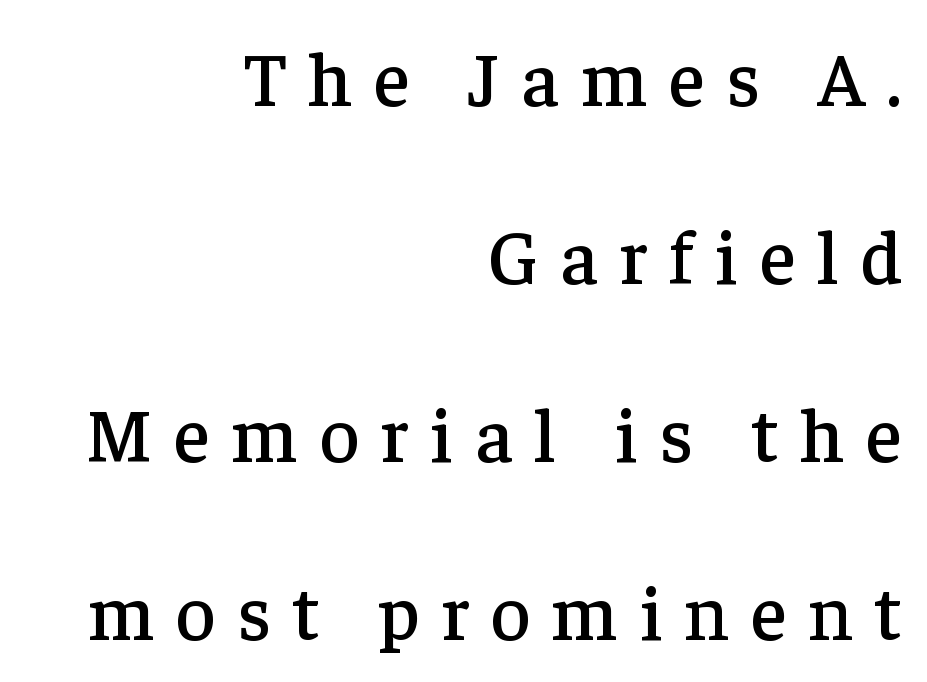
Q: Is the text italic (slanted)? A: No, it is upright.
Q: Is the typeface a serif or a sans-serif typeface? A: Serif.
Q: Is the text underlined? A: No.
Q: How is the paragraph aligned? A: Right-aligned.
Q: Is the spacing between letters normal or unusually wide? A: Unusually wide.
Q: Is the spacing between lines tight, normal or loose? A: Loose.
Q: Width (condensed, normal, or wide)? A: Normal.
Q: Stroke contrast? A: Low.
Q: x-height? A: Medium.
Q: Monospaced? A: No.
